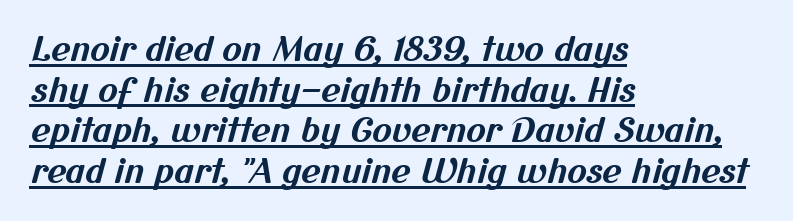
The image shows 33 px bold sans-serif type; set left-aligned, line spacing 1.23x, normal letter spacing, underlined; medium stroke contrast and a medium x-height.
